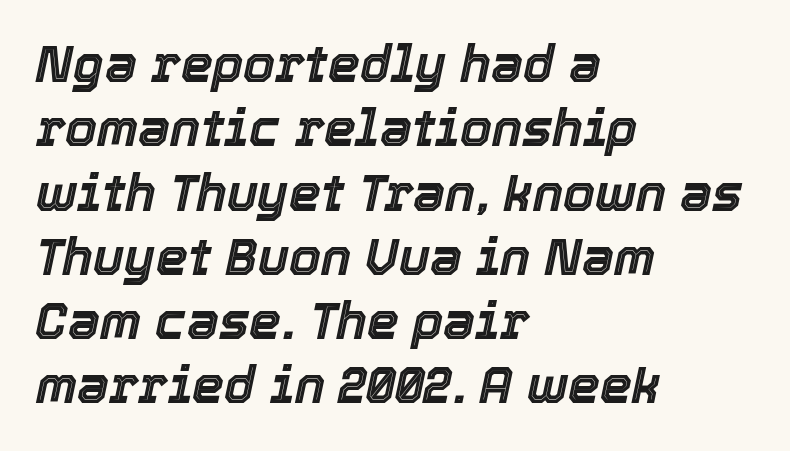
Q: Is the text italic (slanted)? A: Yes, it leans right by about 12 degrees.
Q: Is the text underlined? A: No.
Q: How is the paragraph aligned? A: Left-aligned.
Q: Is the spacing between letters normal or unusually wide? A: Normal.
Q: Is the spacing between lines tight, normal or loose? A: Normal.
Q: Width (condensed, normal, or wide)? A: Normal.
Q: x-height? A: Medium.
Q: Monospaced? A: No.
